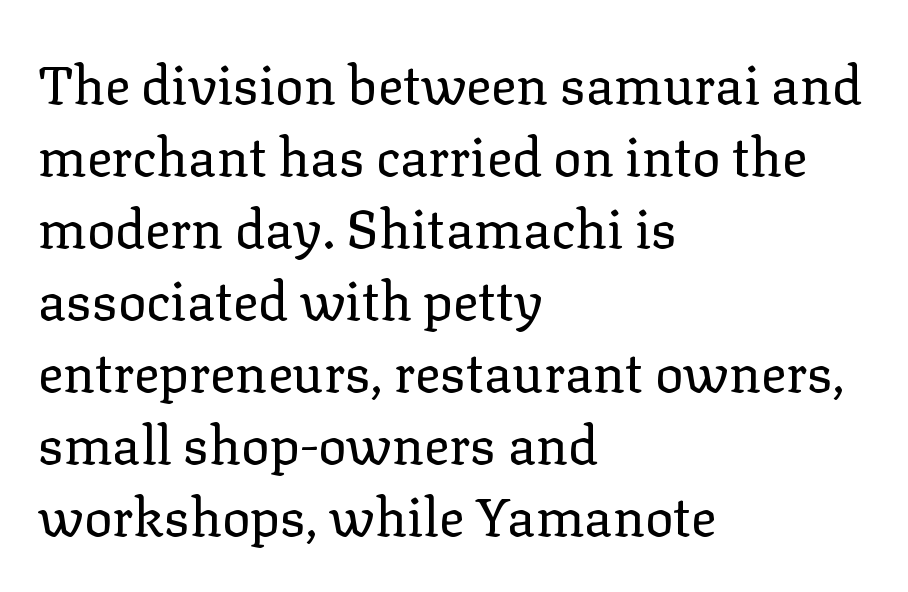
The image shows 53 px regular-weight serif type, upright; set left-aligned, normal line spacing (1.36x), normal letter spacing, not underlined; low stroke contrast and a medium x-height.
